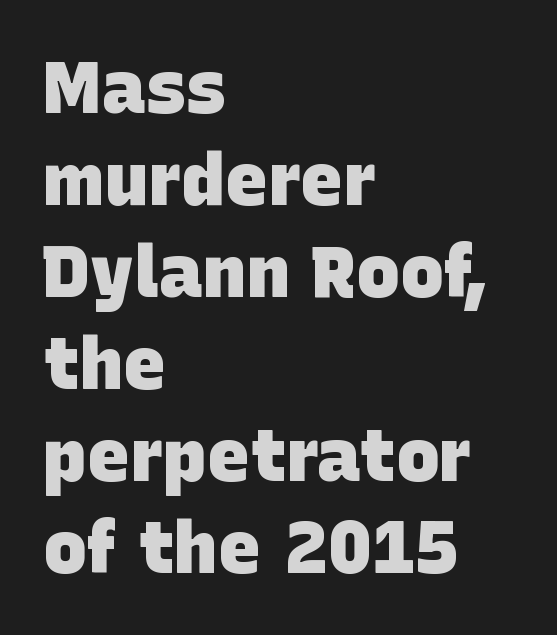
{"serif": "no", "bold": "yes", "weight": "heavy", "width": "normal", "stroke_contrast": "low", "x_height": "large", "monospaced": "no", "underline": "no", "align": "left", "line_spacing": "normal", "line_spacing_ratio": 1.26, "letter_spacing": "normal", "letter_spacing_em": 0.0, "glyph_px": 73}
